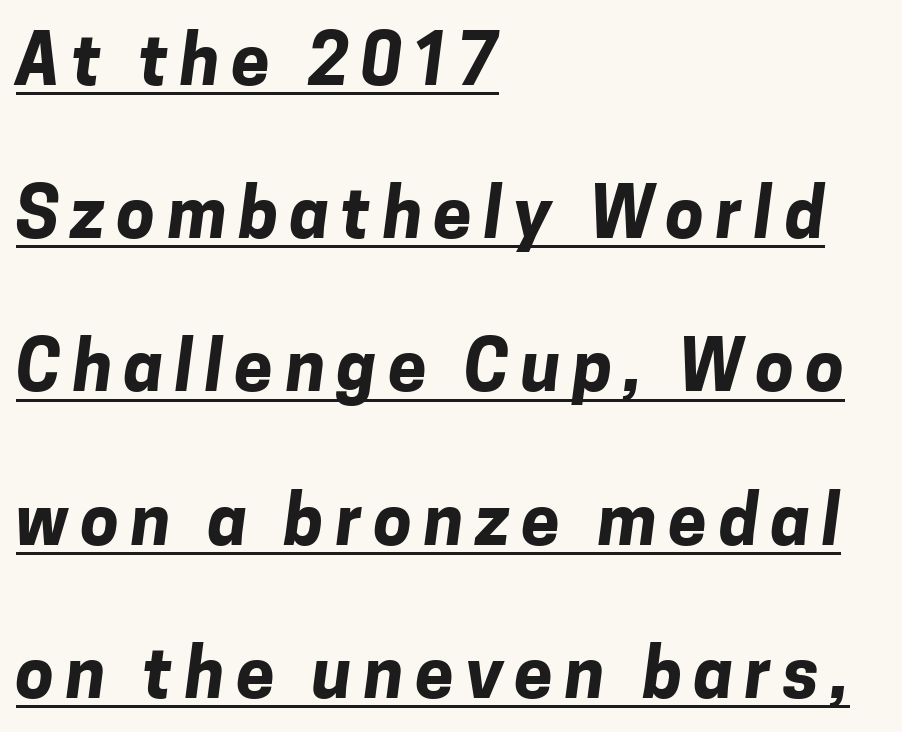
Loosely led — the rows are spread out. Is this a fixed-width face? No — the glyphs have proportional, varying widths. Every row of glyphs begins at an identical x-position on the left. Typesetter's note: full bold, strokes at maximum text heaviness. Each line of the rendering has a horizontal stroke beneath the glyphs.
